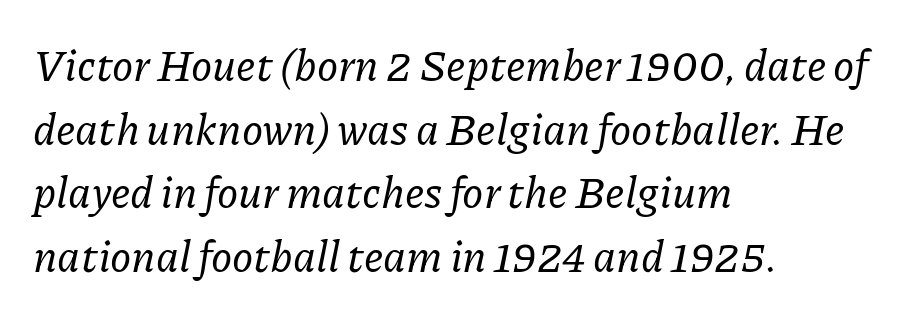
{"serif": "yes", "italic": "yes", "lean": "right", "slant_degrees": 11, "width": "normal", "stroke_contrast": "low", "x_height": "medium", "monospaced": "no", "underline": "no", "align": "left", "line_spacing": "normal", "line_spacing_ratio": 1.48, "letter_spacing": "normal", "letter_spacing_em": 0.0, "glyph_px": 43}
